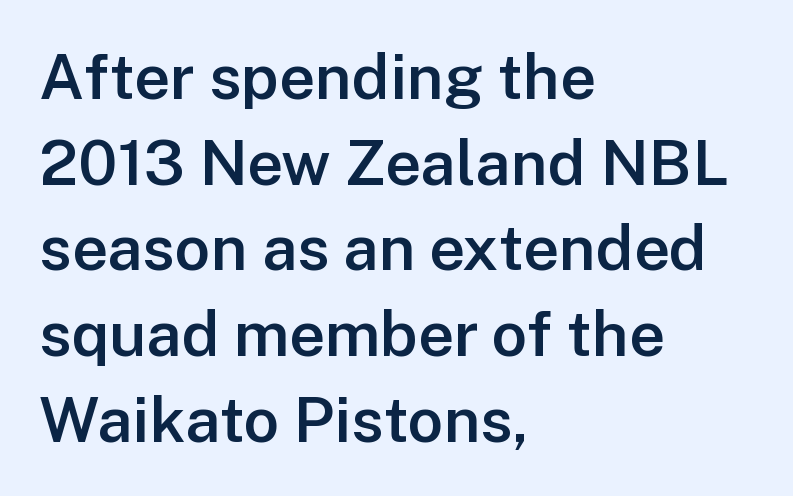
The image shows 63 px semibold sans-serif type, upright; set left-aligned, normal line spacing (1.36x), normal letter spacing, not underlined; low stroke contrast and a medium x-height.
